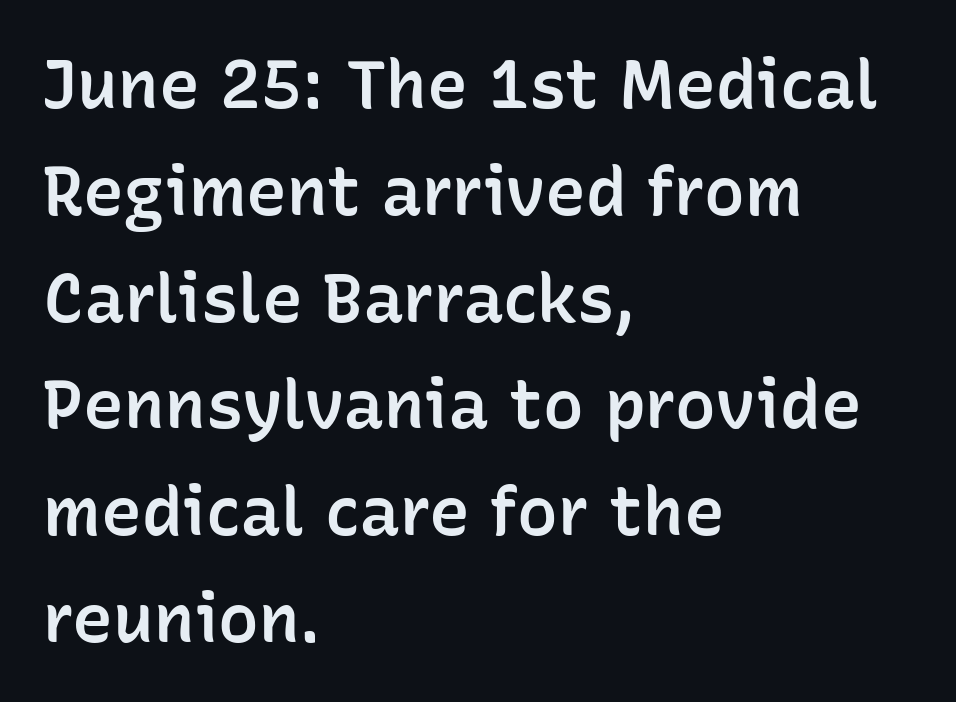
The image shows 68 px semibold sans-serif type, upright; set left-aligned, normal line spacing (1.57x), normal letter spacing, not underlined; low stroke contrast and a medium x-height.
